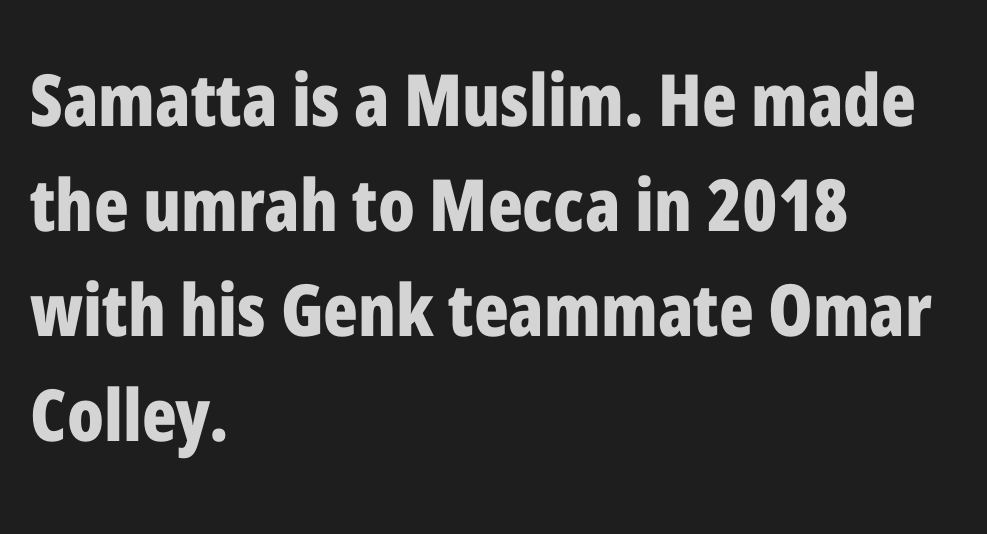
{"serif": "no", "italic": "no", "bold": "yes", "weight": "bold", "width": "condensed", "stroke_contrast": "low", "x_height": "medium", "monospaced": "no", "underline": "no", "align": "left", "line_spacing": "normal", "line_spacing_ratio": 1.46, "letter_spacing": "normal", "letter_spacing_em": 0.0, "glyph_px": 72}
